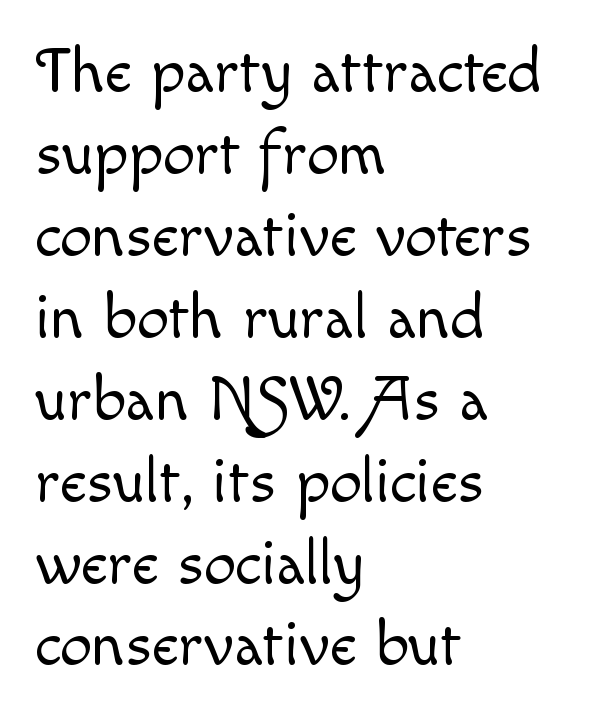
Q: Is the text bold? A: No.
Q: Is the text italic (slanted)? A: No, it is upright.
Q: Is the text underlined? A: No.
Q: How is the paragraph aligned? A: Left-aligned.
Q: Is the spacing between letters normal or unusually wide? A: Normal.
Q: Is the spacing between lines tight, normal or loose? A: Normal.
Q: Width (condensed, normal, or wide)? A: Normal.
Q: x-height? A: Small.
Q: Monospaced? A: No.
